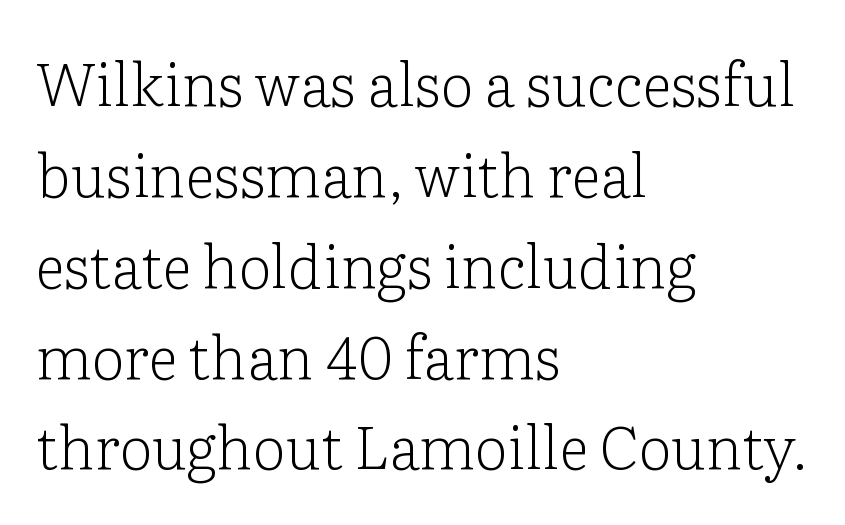
The image shows 59 px light serif type, upright; set left-aligned, normal line spacing (1.54x), normal letter spacing, not underlined; low stroke contrast and a medium x-height.
